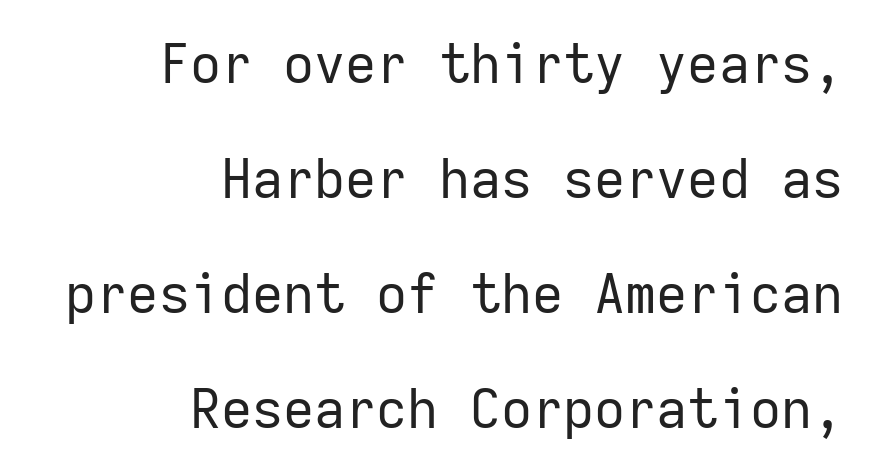
Q: Is the text bold? A: No.
Q: Is the text italic (slanted)? A: No, it is upright.
Q: Is the typeface a serif or a sans-serif typeface? A: Sans-serif.
Q: Is the text underlined? A: No.
Q: How is the paragraph aligned? A: Right-aligned.
Q: Is the spacing between letters normal or unusually wide? A: Normal.
Q: Is the spacing between lines tight, normal or loose? A: Loose.
Q: Width (condensed, normal, or wide)? A: Normal.
Q: Stroke contrast? A: Low.
Q: x-height? A: Medium.
Q: Monospaced? A: Yes.
